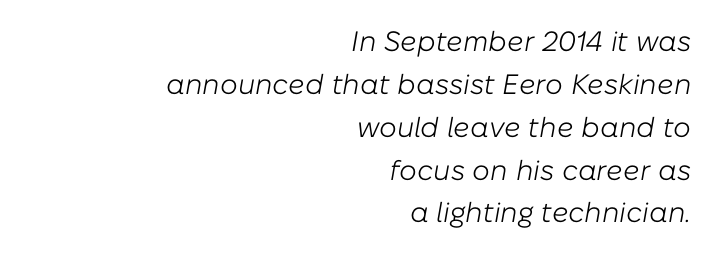
Q: Is the text bold? A: No.
Q: Is the text italic (slanted)? A: Yes, it leans right by about 10 degrees.
Q: Is the text underlined? A: No.
Q: How is the paragraph aligned? A: Right-aligned.
Q: Is the spacing between letters normal or unusually wide? A: Normal.
Q: Is the spacing between lines tight, normal or loose? A: Normal.
Q: Width (condensed, normal, or wide)? A: Normal.
Q: Stroke contrast? A: Low.
Q: x-height? A: Medium.
Q: Monospaced? A: No.
